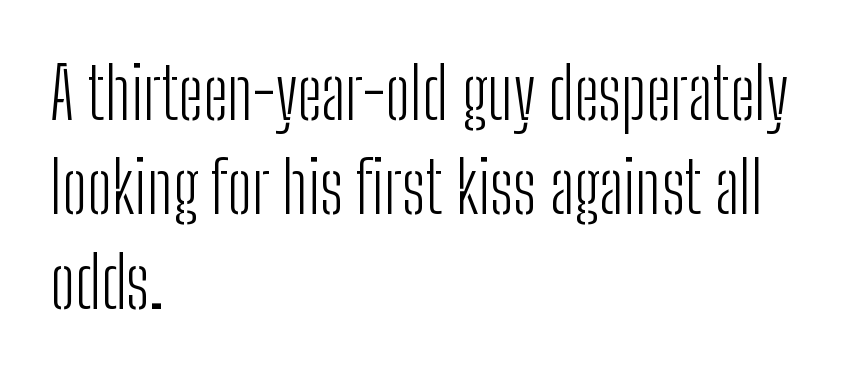
Is the letter spacing exaggerated? No — it looks like the ordinary default. Character widths vary here, with narrow letters taking less room than wide ones. The compositor pushed each line to the left boundary. Upright lettering throughout.
